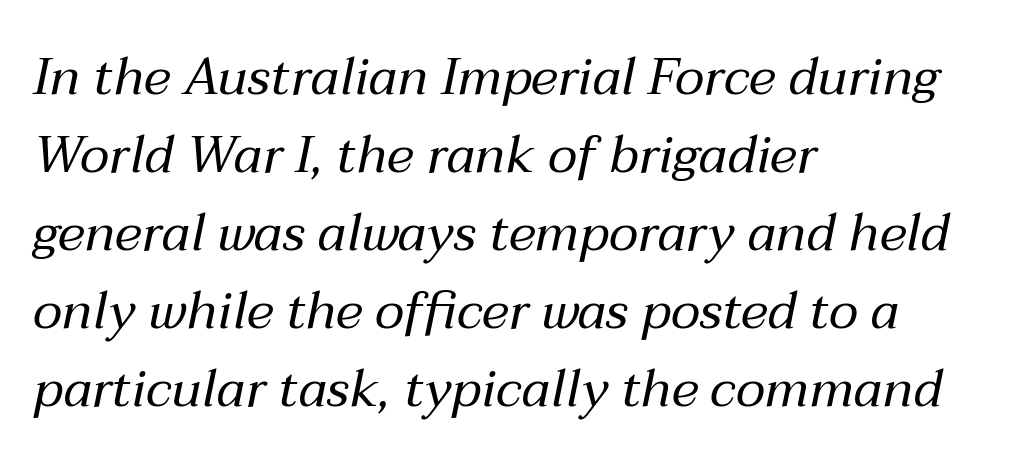
The image shows 52 px regular-weight type, italic (leaning right); set left-aligned, normal line spacing (1.5x), normal letter spacing, not underlined; medium stroke contrast and a medium x-height.
